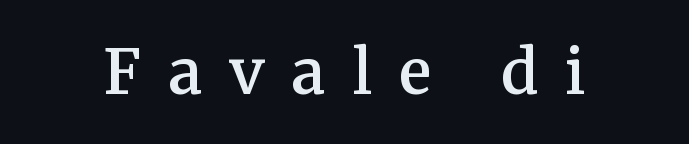
Tracking value appears strongly positive — letters spread wide. A typesetter would call this proportional, since set widths differ per character. Style check: upright. A semibold gives these letters moderate extra thickness, short of bold. The text was rendered using a seriffed face with decorative stroke endings. Each row of text sits above clean, open space.
